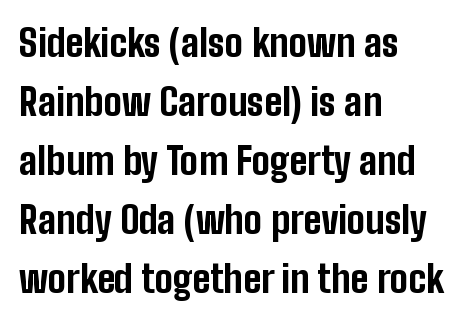
{"serif": "no", "italic": "no", "bold": "yes", "weight": "bold", "width": "condensed", "stroke_contrast": "low", "x_height": "medium", "monospaced": "no", "underline": "no", "align": "left", "line_spacing": "normal", "line_spacing_ratio": 1.55, "letter_spacing": "normal", "letter_spacing_em": 0.0, "glyph_px": 38}
